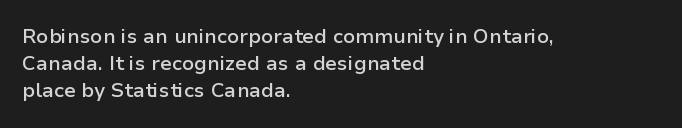
Q: Is the text bold? A: Semi-bold.
Q: Is the text italic (slanted)? A: No, it is upright.
Q: Is the text underlined? A: No.
Q: How is the paragraph aligned? A: Left-aligned.
Q: Is the spacing between letters normal or unusually wide? A: Normal.
Q: Is the spacing between lines tight, normal or loose? A: Normal.
